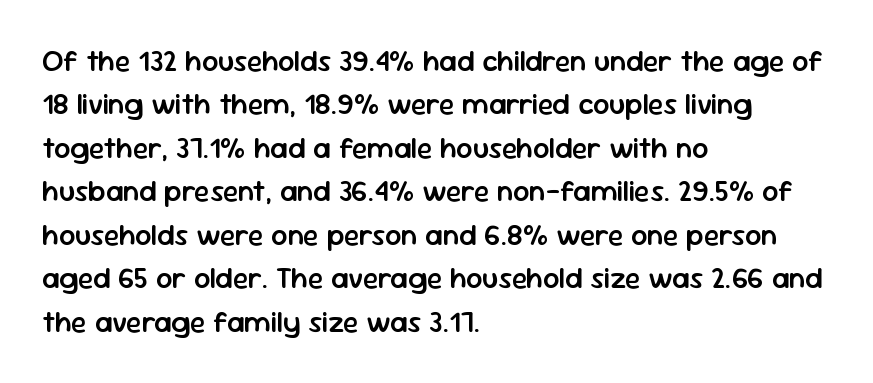
{"serif": "no", "italic": "no", "bold": "semi", "weight": "semibold", "width": "normal", "stroke_contrast": "low", "x_height": "medium", "monospaced": "no", "underline": "no", "align": "left", "line_spacing": "normal", "line_spacing_ratio": 1.5, "letter_spacing": "normal", "letter_spacing_em": 0.0, "glyph_px": 29}
